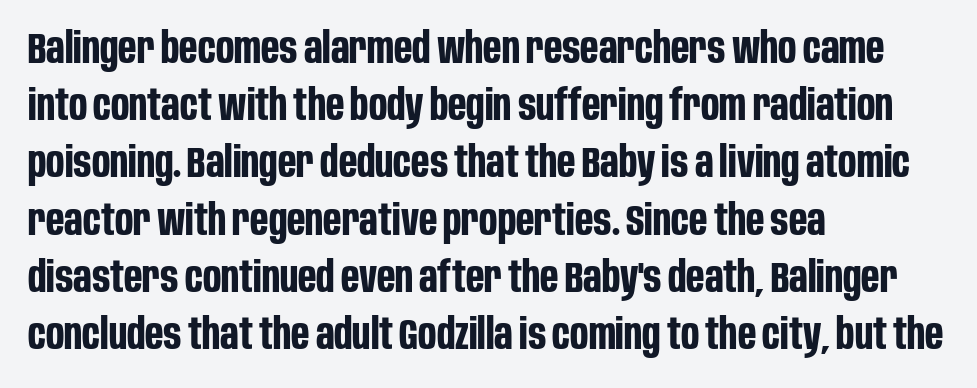
The image shows 43 px bold, condensed sans-serif type, upright; set left-aligned, normal line spacing (1.33x), normal letter spacing, not underlined; low stroke contrast and a large x-height.
